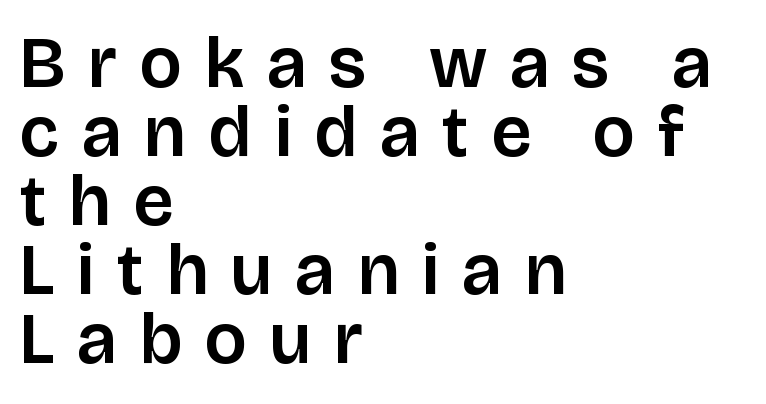
The image shows 72 px sans-serif type, upright; set left-aligned, tight line spacing (0.96x), unusually wide letter spacing (+0.32 em), not underlined; low stroke contrast and a large x-height.
